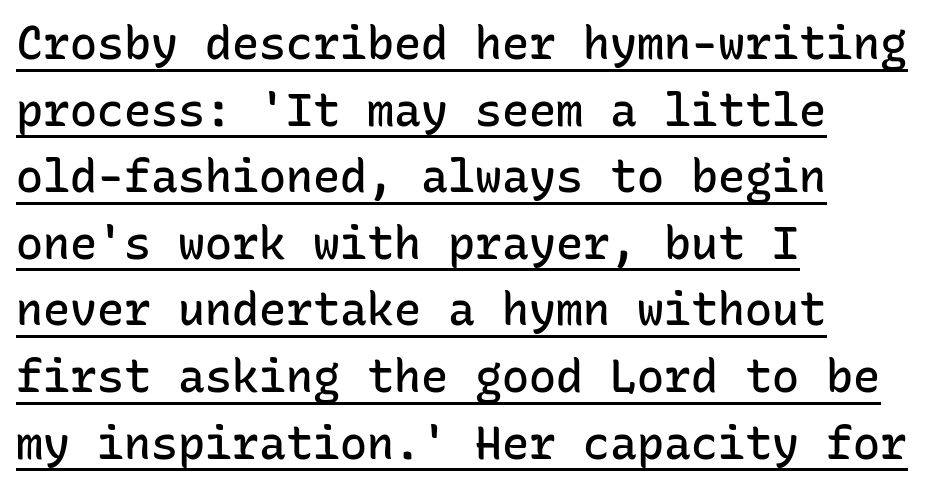
What decoration does the sample have? An underline. This rendering uses left alignment, leaving the right contour irregular. A bit beefed up — I'd call it semibold rather than bold. The passage shown is typeset with a sans-serif family. Italic? Not at all — the glyphs are vertical. The type is set solid horizontally, with unmodified tracking.
